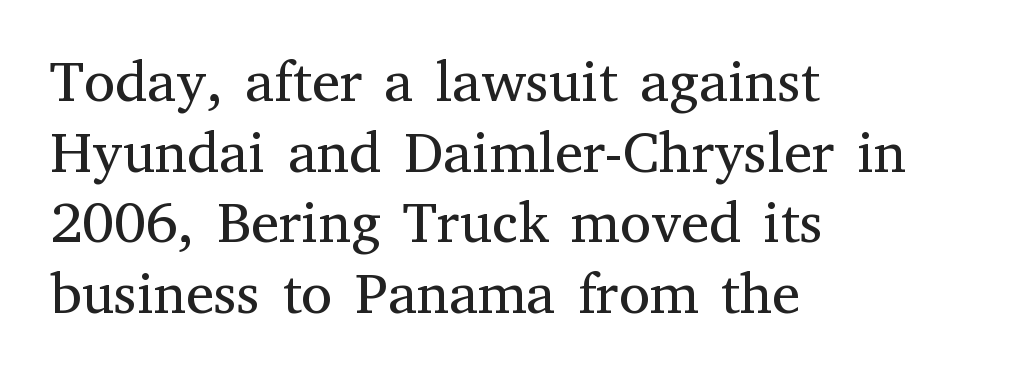
Q: Is the text bold? A: No.
Q: Is the text italic (slanted)? A: No, it is upright.
Q: Is the typeface a serif or a sans-serif typeface? A: Serif.
Q: Is the text underlined? A: No.
Q: How is the paragraph aligned? A: Left-aligned.
Q: Is the spacing between letters normal or unusually wide? A: Normal.
Q: Width (condensed, normal, or wide)? A: Normal.
Q: Stroke contrast? A: Medium.
Q: x-height? A: Medium.
Q: Monospaced? A: No.
